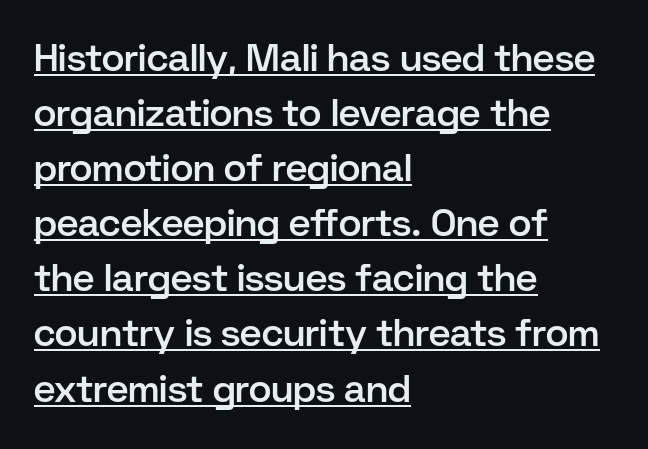
Notice how the passage keeps a crisp vertical edge on the left only. Every word sits above its own underline. Is the letter spacing exaggerated? No — it looks like the ordinary default. One glance says typical: line gaps are just what's usual. Is this a fixed-width face? No — the glyphs have proportional, varying widths. If you drew a line through each stem, it would be perfectly vertical.
